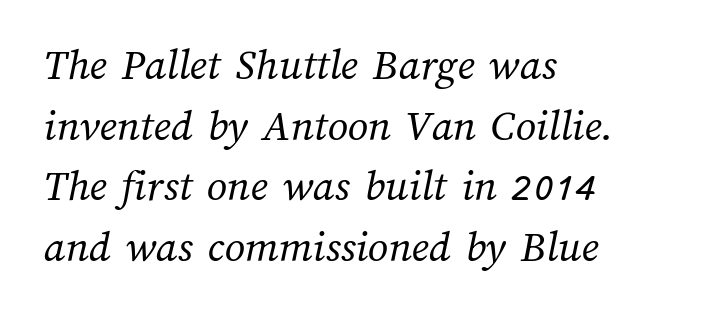
The image shows 45 px regular-weight type; set left-aligned, normal line spacing (1.35x), normal letter spacing, not underlined; medium stroke contrast and a medium x-height.
